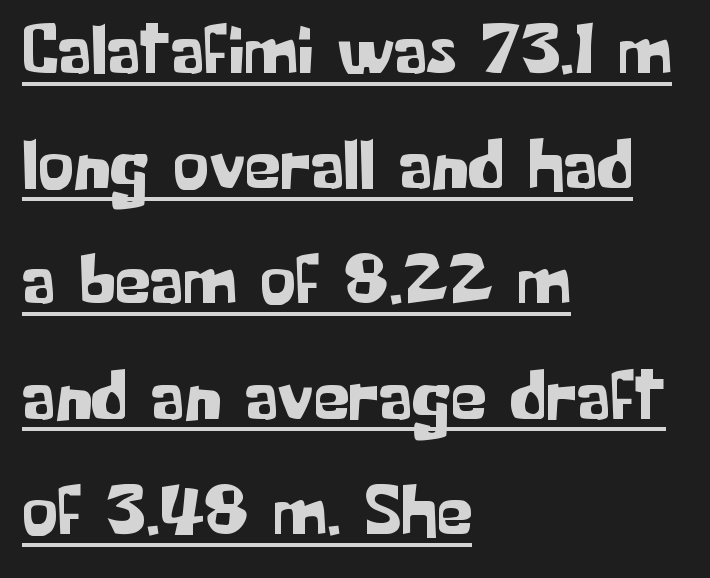
The passage shown is typeset with a sans-serif family. Note the varied advance widths — an 'i' is clearly narrower than an 'm'. Every character sits straight up, as roman type does. Leading matches the norm, producing a regular column. The sample's only ornament is a line tracing under the words.
